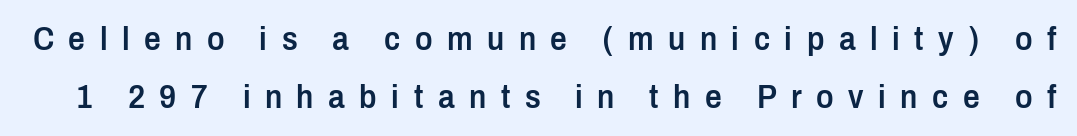
The image shows 33 px semibold, condensed sans-serif type, upright; set line spacing 1.75x, unusually wide letter spacing (+0.44 em), not underlined; low stroke contrast and a medium x-height.
